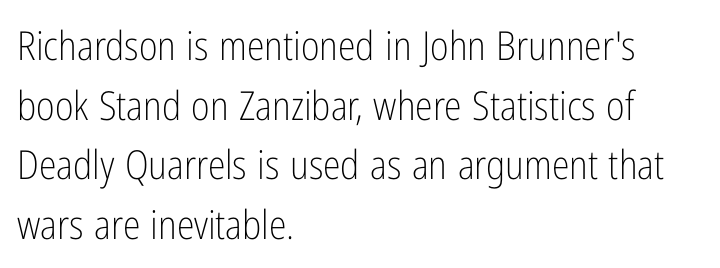
The image shows 40 px light, condensed sans-serif type, upright; set left-aligned, normal line spacing (1.49x), normal letter spacing, not underlined; low stroke contrast and a medium x-height.
